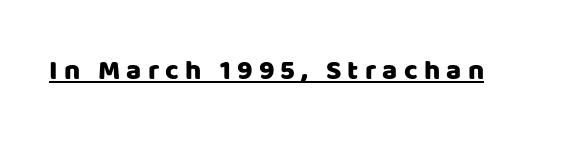
The image shows 28 px sans-serif type, upright; set unusually wide letter spacing (+0.22 em), underlined; low stroke contrast and a large x-height.
